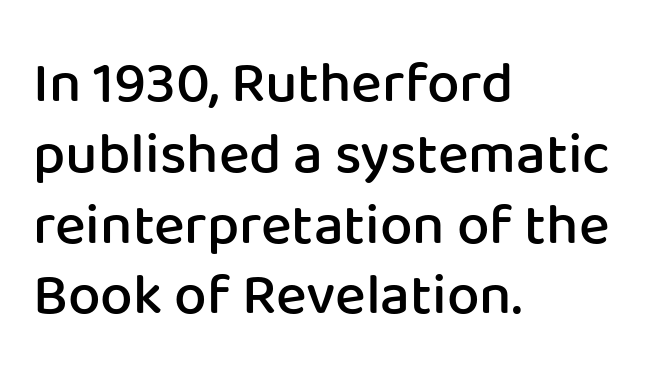
{"serif": "no", "italic": "no", "bold": "semi", "weight": "semibold", "width": "normal", "stroke_contrast": "low", "x_height": "medium", "monospaced": "no", "underline": "no", "align": "left", "line_spacing_ratio": 1.22, "letter_spacing": "normal", "letter_spacing_em": 0.0, "glyph_px": 58}
